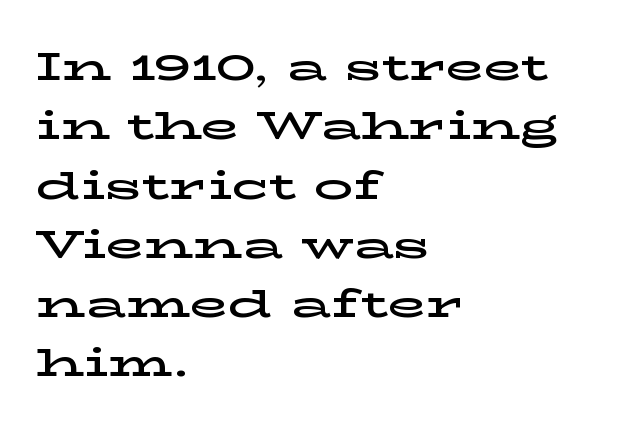
The image shows 39 px wide serif type, upright; set left-aligned, normal line spacing (1.52x), normal letter spacing, not underlined; low stroke contrast and a medium x-height.
